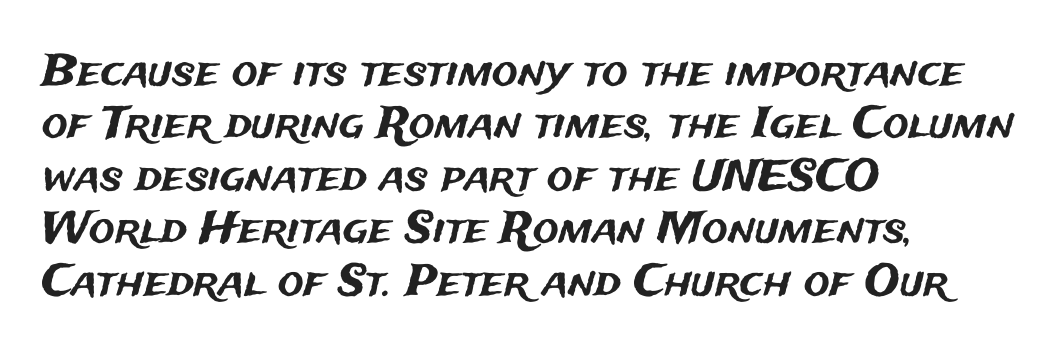
{"serif": "no", "width": "normal", "stroke_contrast": "medium", "x_height": "medium", "monospaced": "no", "underline": "no", "align": "left", "line_spacing_ratio": 1.22, "letter_spacing": "normal", "letter_spacing_em": 0.0, "glyph_px": 43}
